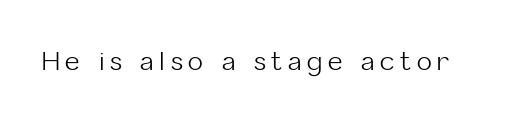
Q: Is the text bold? A: No.
Q: Is the text italic (slanted)? A: No, it is upright.
Q: Is the text underlined? A: No.
Q: Is the spacing between letters normal or unusually wide? A: Unusually wide.
